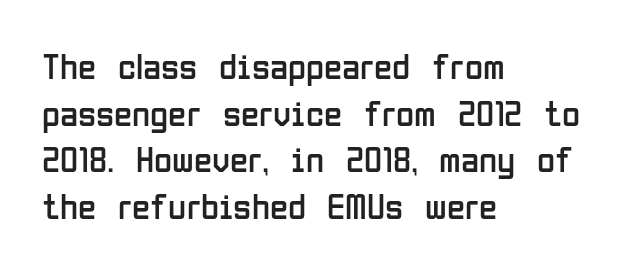
Q: Is the text bold? A: No.
Q: Is the text italic (slanted)? A: No, it is upright.
Q: Is the typeface a serif or a sans-serif typeface? A: Sans-serif.
Q: Is the text underlined? A: No.
Q: How is the paragraph aligned? A: Left-aligned.
Q: Is the spacing between letters normal or unusually wide? A: Normal.
Q: Is the spacing between lines tight, normal or loose? A: Normal.
Q: Width (condensed, normal, or wide)? A: Condensed.
Q: Stroke contrast? A: Low.
Q: x-height? A: Medium.
Q: Monospaced? A: No.
